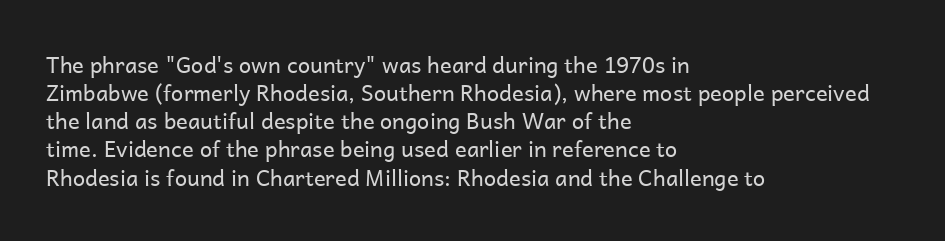
Q: Is the text bold? A: No.
Q: Is the text italic (slanted)? A: No, it is upright.
Q: Is the text underlined? A: No.
Q: How is the paragraph aligned? A: Left-aligned.
Q: Is the spacing between letters normal or unusually wide? A: Normal.
Q: Is the spacing between lines tight, normal or loose? A: Normal.
